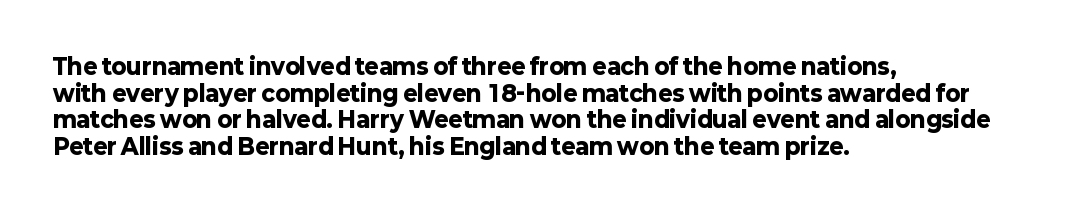
The image shows 22 px bold type, upright; set left-aligned, line spacing 1.21x, normal letter spacing, not underlined.
